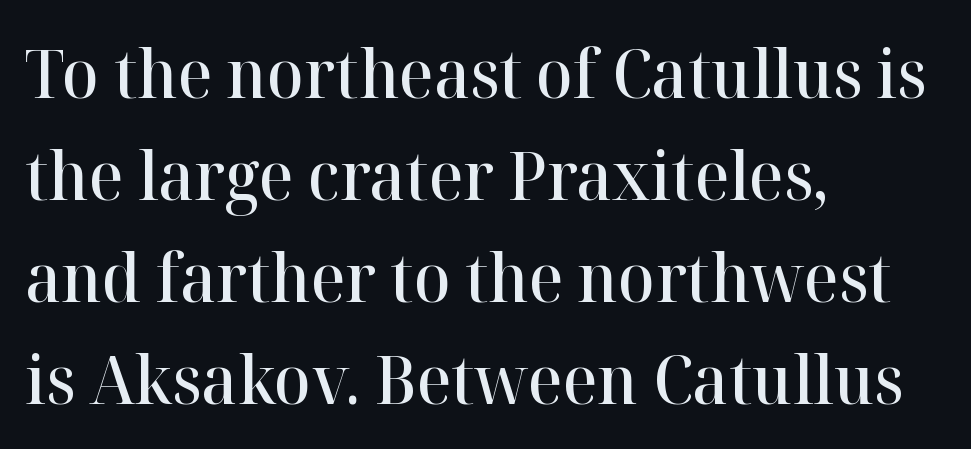
The image shows 68 px semibold serif type, upright; set left-aligned, normal line spacing (1.5x), normal letter spacing, not underlined; high stroke contrast and a medium x-height.
